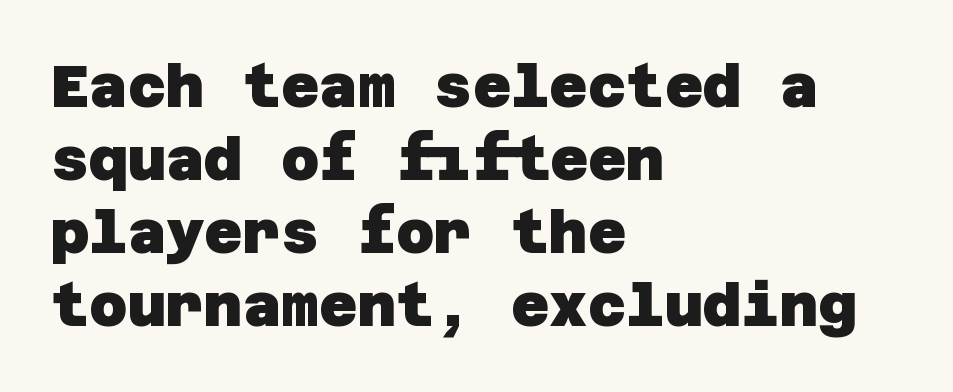
Q: Is the text bold? A: Yes.
Q: Is the typeface a serif or a sans-serif typeface? A: Sans-serif.
Q: Is the text underlined? A: No.
Q: How is the paragraph aligned? A: Left-aligned.
Q: Is the spacing between letters normal or unusually wide? A: Normal.
Q: Width (condensed, normal, or wide)? A: Normal.
Q: Stroke contrast? A: Low.
Q: x-height? A: Large.
